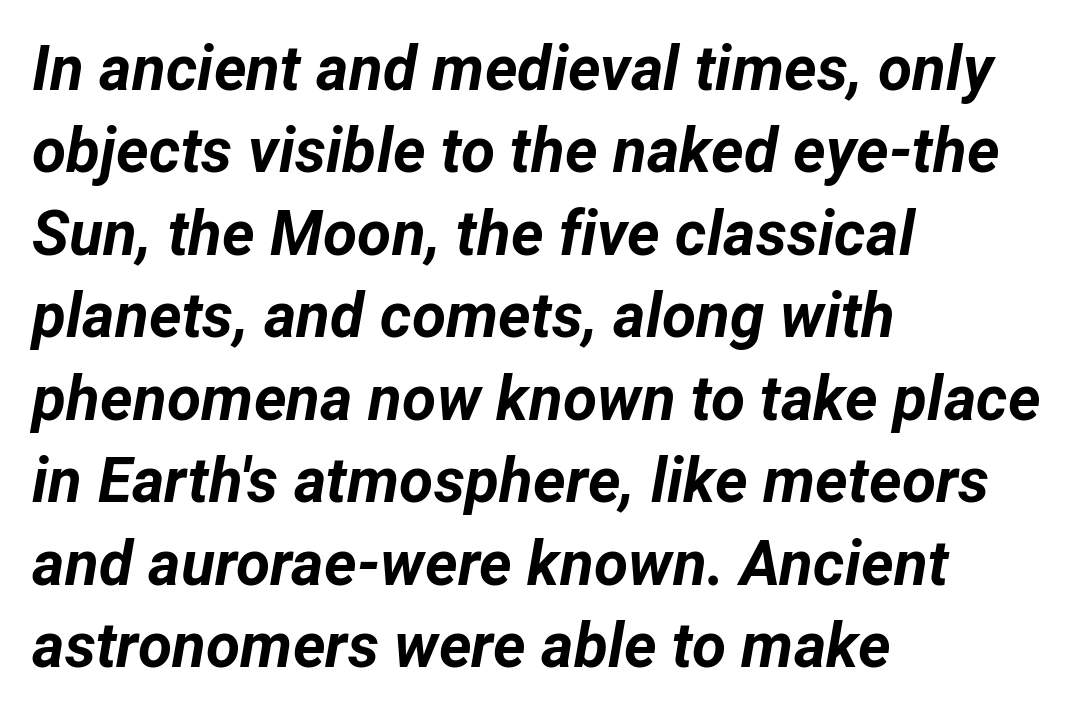
Q: Is the text bold? A: Yes.
Q: Is the text italic (slanted)? A: Yes, it leans right by about 12 degrees.
Q: Is the text underlined? A: No.
Q: How is the paragraph aligned? A: Left-aligned.
Q: Is the spacing between letters normal or unusually wide? A: Normal.
Q: Is the spacing between lines tight, normal or loose? A: Normal.
Q: Width (condensed, normal, or wide)? A: Normal.
Q: Stroke contrast? A: Low.
Q: x-height? A: Medium.
Q: Monospaced? A: No.
